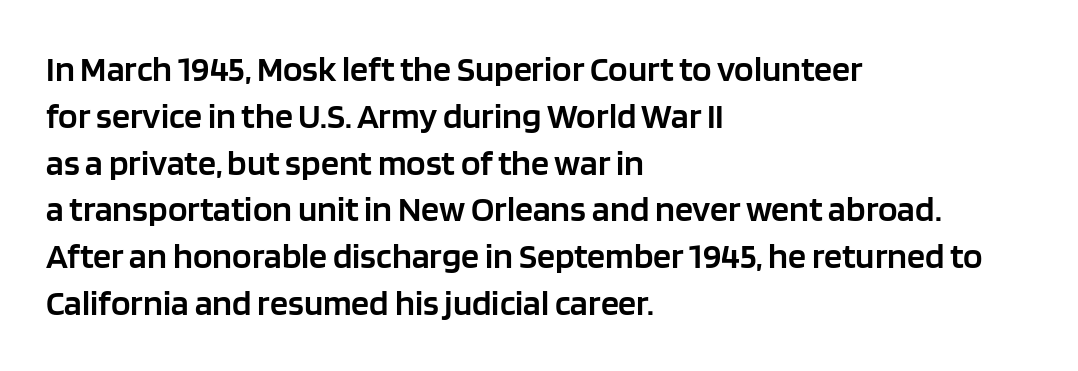
The glyphs are unaccompanied by any horizontal stroke below them. Heft: intermediate — a semibold. Rows of type keep a routine distance in the vertical direction. I'd call this a sans setting — the letters go barefoot.
